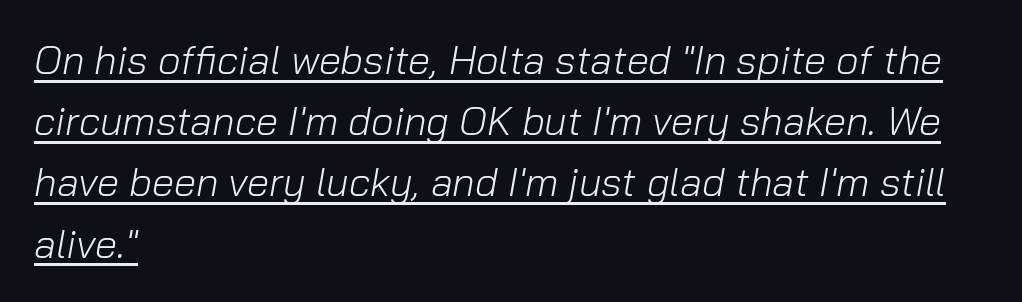
{"italic": "yes", "lean": "right", "slant_degrees": 10, "bold": "no", "weight": "light", "width": "normal", "stroke_contrast": "low", "x_height": "medium", "monospaced": "no", "underline": "yes", "align": "left", "line_spacing": "normal", "line_spacing_ratio": 1.53, "letter_spacing": "normal", "letter_spacing_em": 0.0, "glyph_px": 40}
